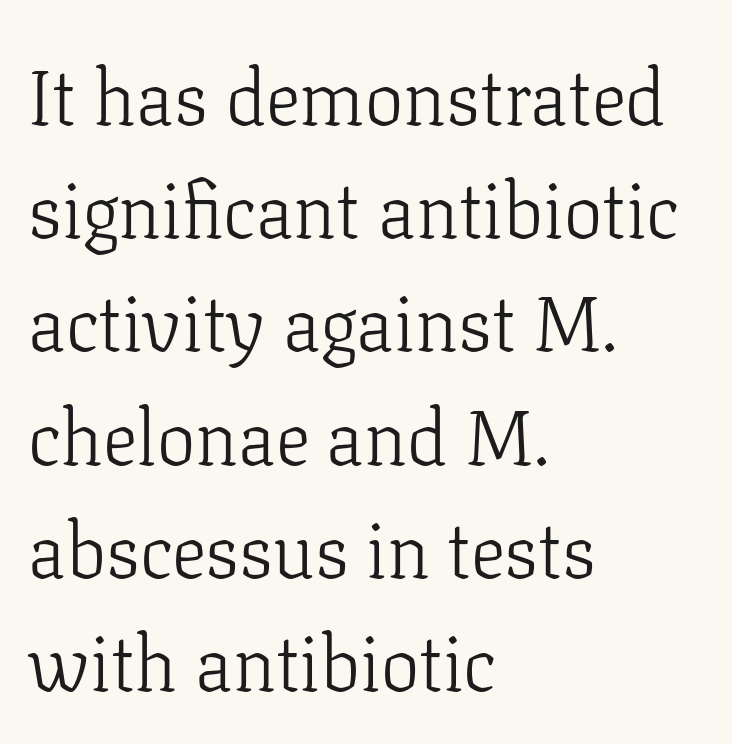
The image shows 77 px light serif type, upright; set left-aligned, normal line spacing (1.47x), normal letter spacing, not underlined; low stroke contrast and a medium x-height.
